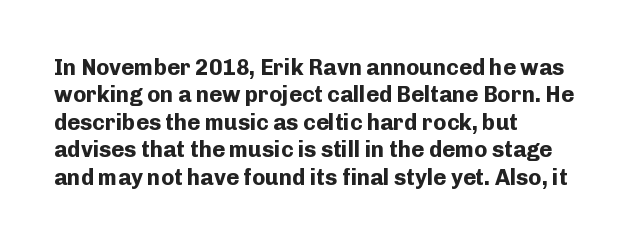
{"italic": "no", "bold": "yes", "underline": "no", "align": "left", "line_spacing": "normal", "line_spacing_ratio": 1.25, "letter_spacing": "normal", "letter_spacing_em": 0.0, "glyph_px": 22}
